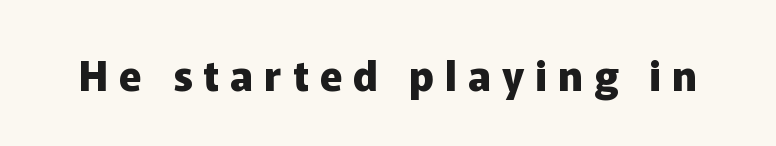
{"serif": "no", "italic": "no", "bold": "yes", "weight": "heavy", "width": "normal", "stroke_contrast": "low", "x_height": "medium", "monospaced": "no", "underline": "no", "letter_spacing": "wide", "letter_spacing_em": 0.27, "glyph_px": 41}
